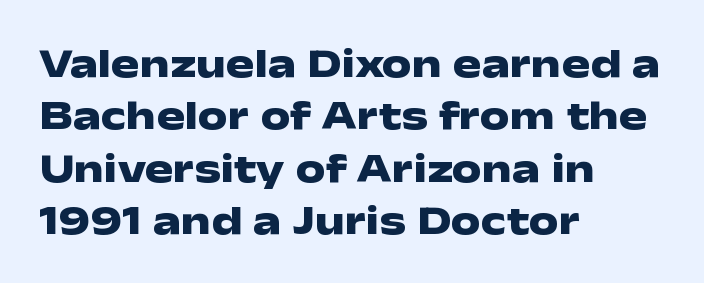
{"serif": "no", "italic": "no", "bold": "yes", "weight": "heavy", "width": "wide", "stroke_contrast": "low", "x_height": "medium", "monospaced": "no", "underline": "no", "align": "left", "line_spacing": "normal", "line_spacing_ratio": 1.25, "letter_spacing": "normal", "letter_spacing_em": 0.0, "glyph_px": 42}
